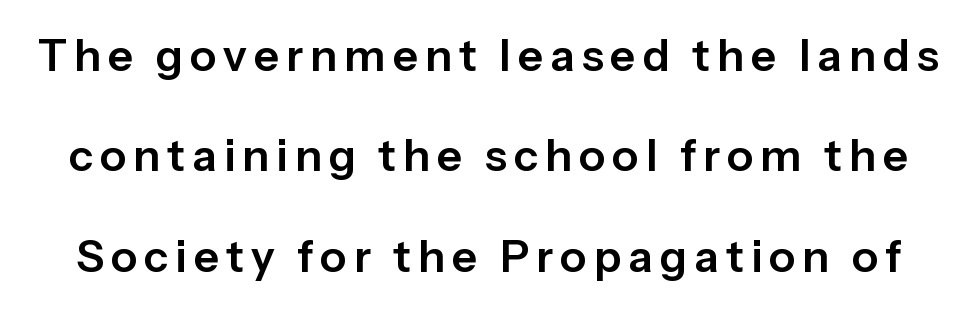
{"serif": "no", "italic": "no", "width": "normal", "stroke_contrast": "low", "x_height": "medium", "monospaced": "no", "underline": "no", "line_spacing": "loose", "line_spacing_ratio": 2.28, "glyph_px": 44}
